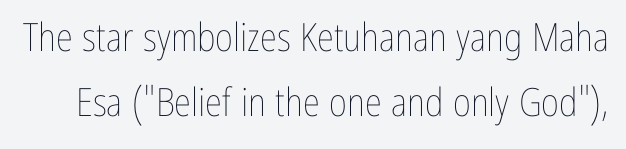
Q: Is the text bold? A: No.
Q: Is the text italic (slanted)? A: No, it is upright.
Q: Is the text underlined? A: No.
Q: Is the spacing between letters normal or unusually wide? A: Normal.
Q: Is the spacing between lines tight, normal or loose? A: Normal.
Q: Width (condensed, normal, or wide)? A: Condensed.
Q: Stroke contrast? A: Low.
Q: x-height? A: Medium.
Q: Monospaced? A: No.
